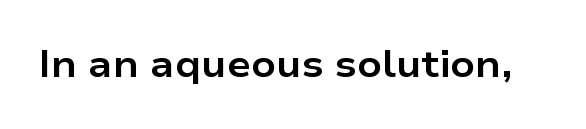
{"serif": "no", "italic": "no", "bold": "yes", "weight": "bold", "width": "wide", "stroke_contrast": "low", "x_height": "medium", "monospaced": "no", "underline": "no", "letter_spacing": "normal", "letter_spacing_em": 0.0, "glyph_px": 38}
